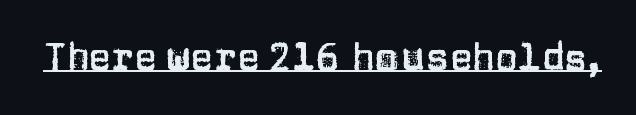
The lettering is marked with a stroke running underneath it. Tall strokes in this sample are plumb rather than angled. Is this a fixed-width face? No — the glyphs have proportional, varying widths. This sample uses plain, unmodified letter spacing. To sum up the face: it is a sans, with no serifs.
